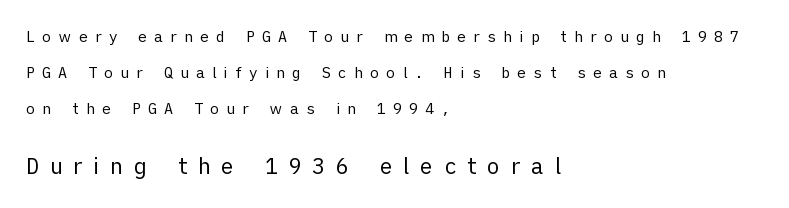
You could only call the tracking loose — the letters float apart. Posture: straight, roman, zero tilt. Teacher's note: observe the even left margin — that is flush-left alignment. The vertical gap from one line to the next is large. The weight would be labelled regular, book, light, or lighter still.
